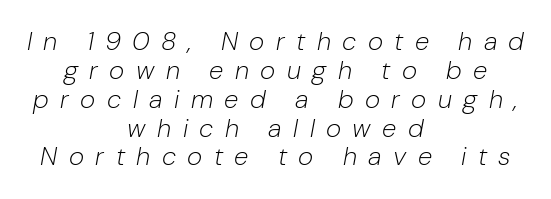
Q: Is the text bold? A: No.
Q: Is the text italic (slanted)? A: Yes, it leans right by about 10 degrees.
Q: Is the text underlined? A: No.
Q: How is the paragraph aligned? A: Centered.
Q: Is the spacing between letters normal or unusually wide? A: Unusually wide.
Q: Is the spacing between lines tight, normal or loose? A: Tight.
